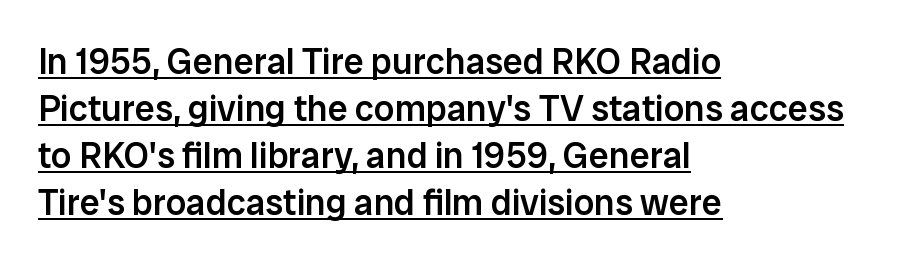
{"serif": "no", "italic": "no", "bold": "semi", "weight": "semibold", "width": "normal", "stroke_contrast": "low", "x_height": "medium", "monospaced": "no", "underline": "yes", "align": "left", "line_spacing": "normal", "line_spacing_ratio": 1.31, "letter_spacing": "normal", "letter_spacing_em": 0.0, "glyph_px": 36}
